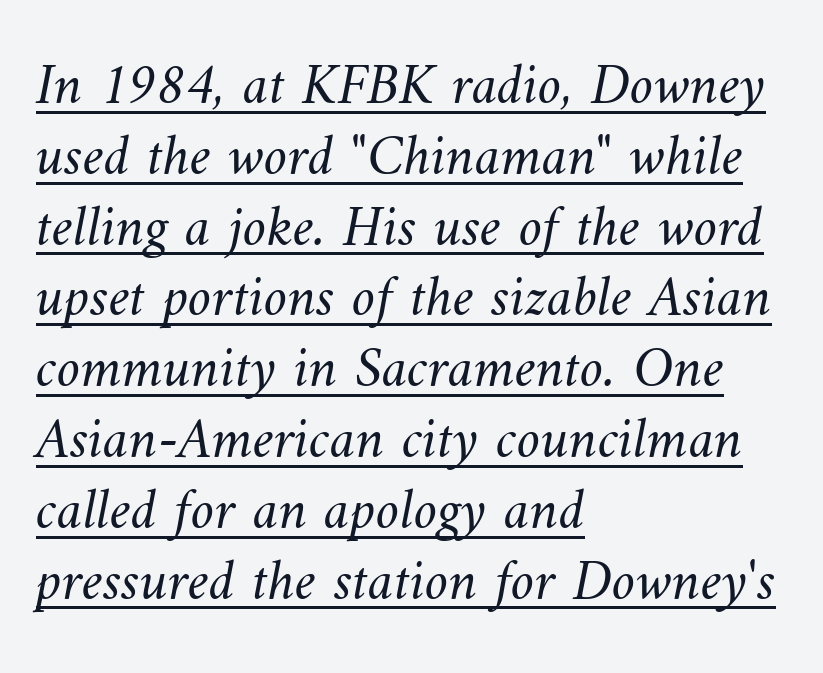
The image shows 59 px light type; set left-aligned, line spacing 1.2x, normal letter spacing, underlined; medium stroke contrast and a small x-height.
